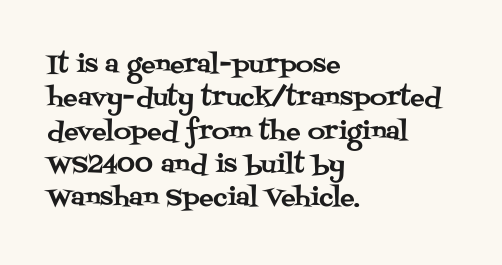
Style check: upright. Bare-footed words on every line. The passage shown has conventional tracking throughout. If you measured baseline to baseline, you'd find a middling distance. A student would call this left alignment; a typographer would say flush left, rag right.
